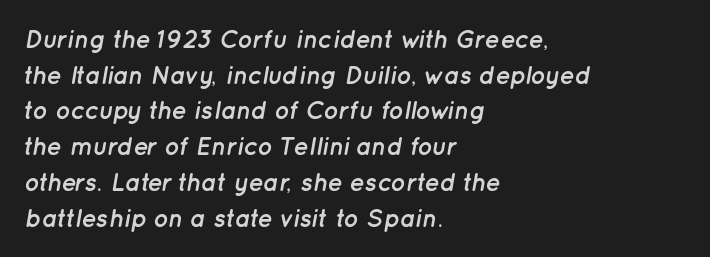
{"italic": "yes", "lean": "right", "slant_degrees": 12, "bold": "yes", "underline": "no", "align": "left", "line_spacing": "normal", "line_spacing_ratio": 1.43, "letter_spacing": "normal", "letter_spacing_em": 0.0, "glyph_px": 25}
